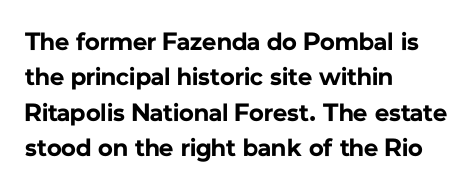
The image shows 25 px bold type, upright; set left-aligned, normal line spacing (1.42x), normal letter spacing, not underlined.
